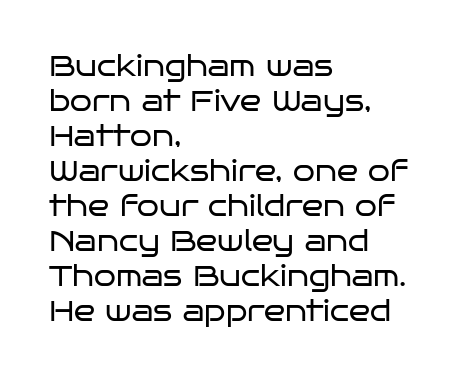
Q: Is the text bold? A: No.
Q: Is the text italic (slanted)? A: No, it is upright.
Q: Is the typeface a serif or a sans-serif typeface? A: Sans-serif.
Q: Is the text underlined? A: No.
Q: How is the paragraph aligned? A: Left-aligned.
Q: Is the spacing between letters normal or unusually wide? A: Normal.
Q: Is the spacing between lines tight, normal or loose? A: Normal.
Q: Width (condensed, normal, or wide)? A: Wide.
Q: Stroke contrast? A: Low.
Q: x-height? A: Large.
Q: Monospaced? A: No.
